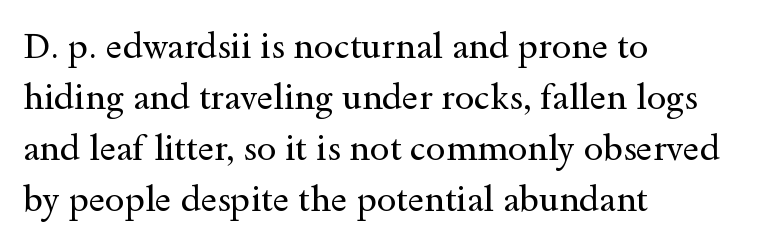
{"serif": "yes", "italic": "no", "bold": "no", "weight": "regular", "width": "wide", "x_height": "small", "monospaced": "no", "underline": "no", "align": "left", "line_spacing": "normal", "line_spacing_ratio": 1.46, "letter_spacing": "normal", "letter_spacing_em": 0.0, "glyph_px": 35}
